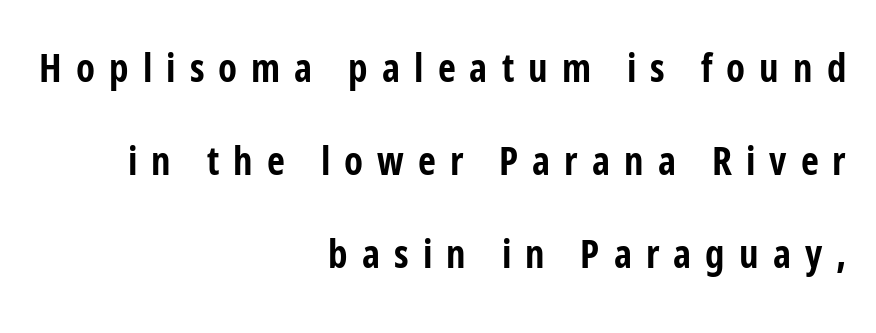
Inter-character spacing is expanded well beyond the font's built-in metrics. The strip under each line holds only bare page. Short and long lines alike share a common ending point at right. Successive baselines arrive slowly, with a big drop between each. A roman cut, with each character standing at attention. These lines are rendered in a variable-pitch font.
